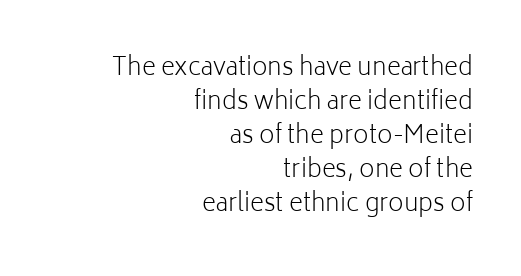
The image shows 24 px text type, upright; set right-aligned, normal line spacing (1.42x), normal letter spacing, not underlined.
